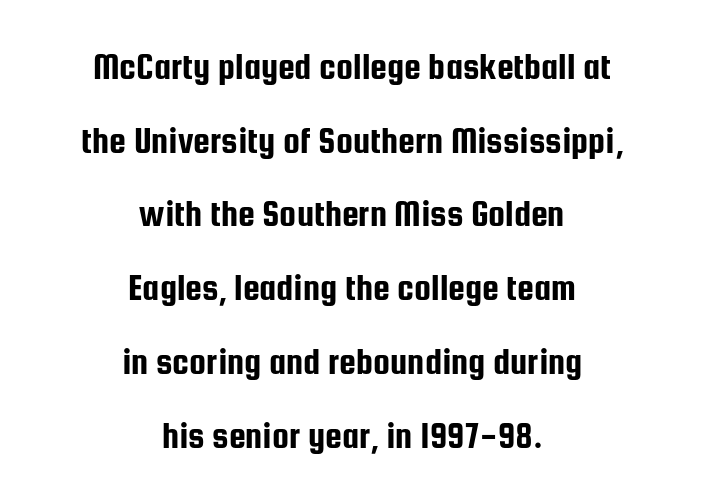
Q: Is the text italic (slanted)? A: No, it is upright.
Q: Is the typeface a serif or a sans-serif typeface? A: Sans-serif.
Q: Is the text underlined? A: No.
Q: How is the paragraph aligned? A: Centered.
Q: Is the spacing between letters normal or unusually wide? A: Normal.
Q: Is the spacing between lines tight, normal or loose? A: Loose.
Q: Width (condensed, normal, or wide)? A: Condensed.
Q: Stroke contrast? A: Low.
Q: x-height? A: Medium.
Q: Monospaced? A: No.
